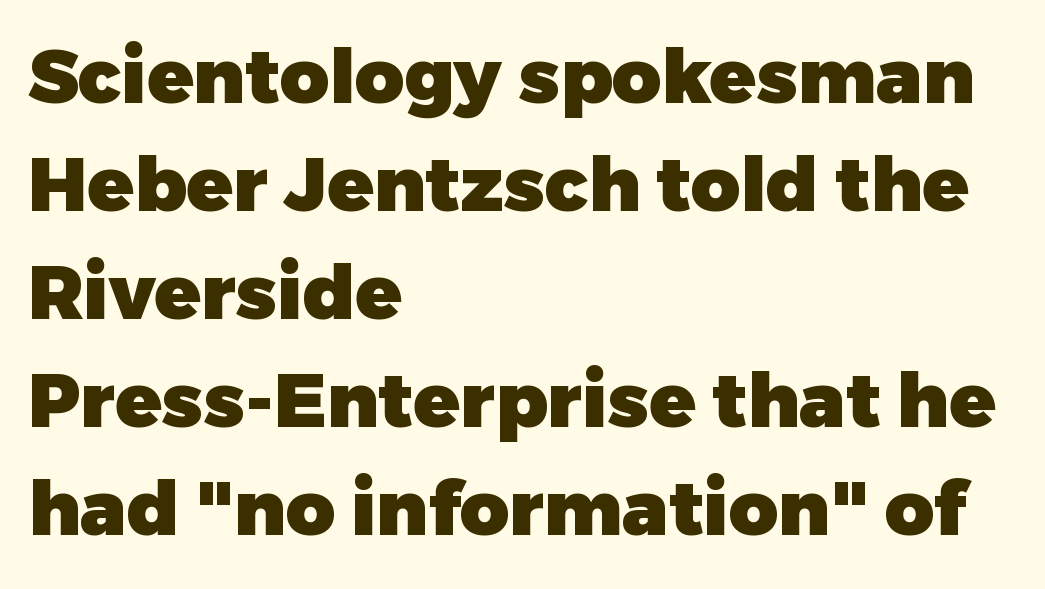
{"serif": "no", "italic": "no", "bold": "yes", "weight": "heavy", "width": "normal", "stroke_contrast": "low", "x_height": "medium", "monospaced": "no", "underline": "no", "align": "left", "line_spacing": "normal", "line_spacing_ratio": 1.42, "letter_spacing": "normal", "letter_spacing_em": 0.0, "glyph_px": 76}
